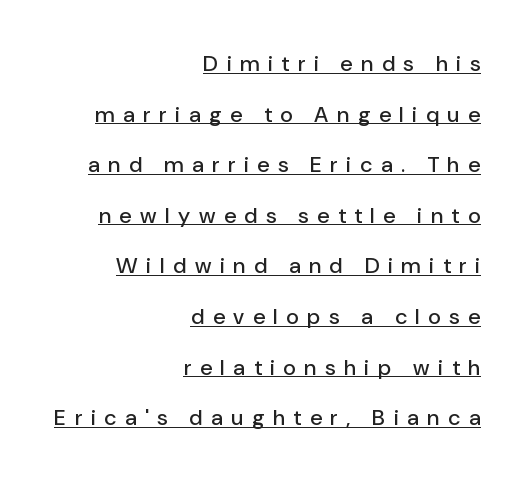
Does the copy run flush right? Yes — the right margin is perfectly even. Is there an underline? Yes — a line sits under the letters. The leading is generous, giving the passage an open texture. This sample uses expanded letter spacing, leaving extra air between glyphs.
